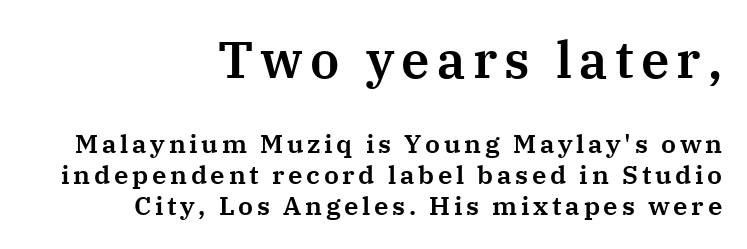
Visually the block forms a straight wall on the right and a jagged coastline on the left. This sample uses an upright cut, with every glyph sitting square on the baseline. The words here are not underlined. To sum up the face: it has serifs. A student would notice the top passage is typeset larger than what follows. Proportional: the letters do not fall into vertical columns.
